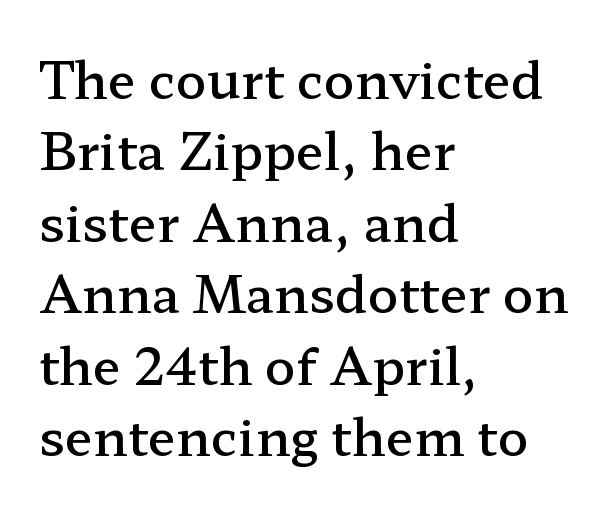
Q: Is the text bold? A: Semi-bold.
Q: Is the text italic (slanted)? A: No, it is upright.
Q: Is the typeface a serif or a sans-serif typeface? A: Serif.
Q: Is the text underlined? A: No.
Q: How is the paragraph aligned? A: Left-aligned.
Q: Is the spacing between letters normal or unusually wide? A: Normal.
Q: Is the spacing between lines tight, normal or loose? A: Normal.
Q: Width (condensed, normal, or wide)? A: Wide.
Q: Stroke contrast? A: Low.
Q: x-height? A: Medium.
Q: Monospaced? A: No.
